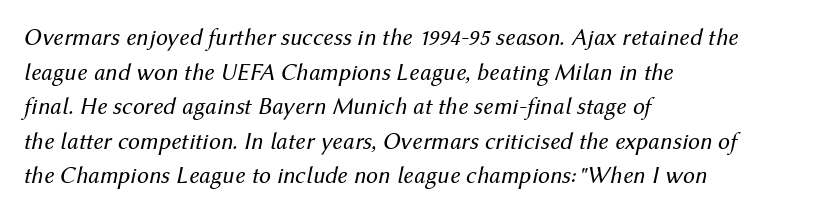
Q: Is the text bold? A: No.
Q: Is the text italic (slanted)? A: Yes, it leans right by about 12 degrees.
Q: Is the text underlined? A: No.
Q: How is the paragraph aligned? A: Left-aligned.
Q: Is the spacing between letters normal or unusually wide? A: Normal.
Q: Is the spacing between lines tight, normal or loose? A: Normal.
